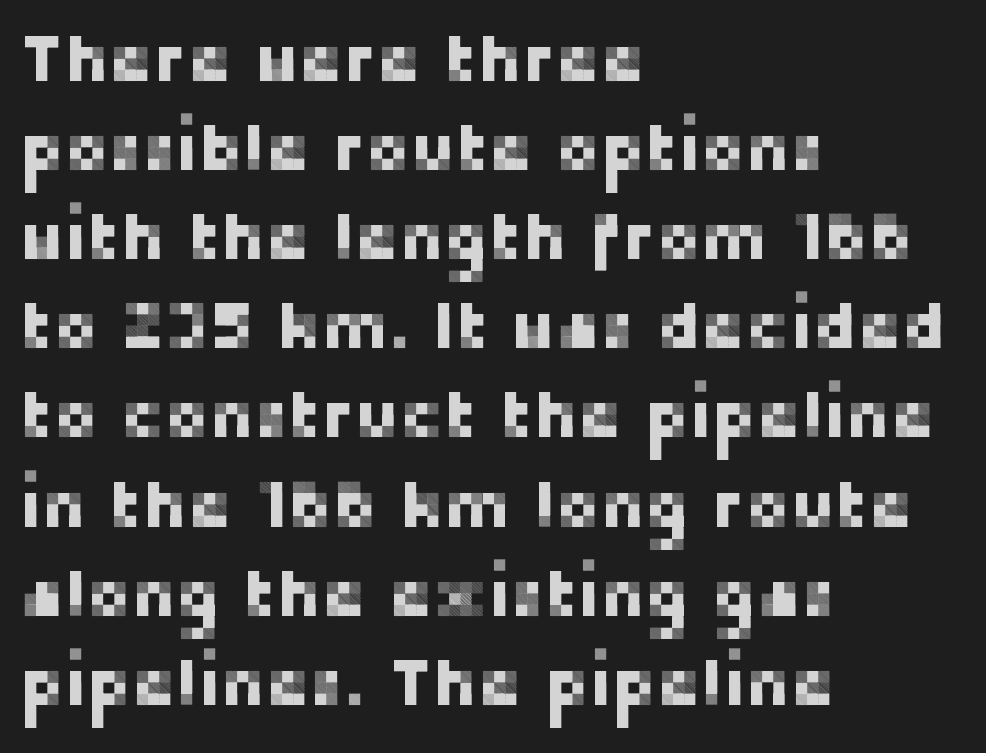
The image shows 67 px sans-serif type, upright; set left-aligned, normal line spacing (1.33x), normal letter spacing, not underlined; low stroke contrast and a medium x-height.
